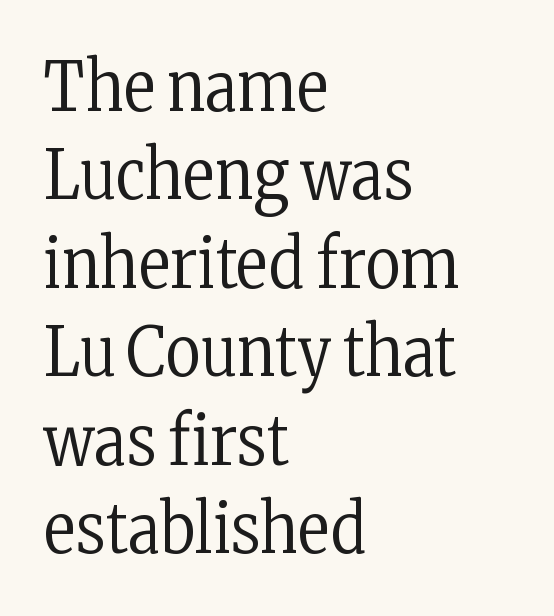
Ordinary non-slanted type is in use. A typesetter would call this leading conventional body-copy spacing. Stroke terminals: seriffed. Varying glyph widths throughout — classic text-font behaviour. Tracking here is standard; glyphs follow each other at the usual distance.
